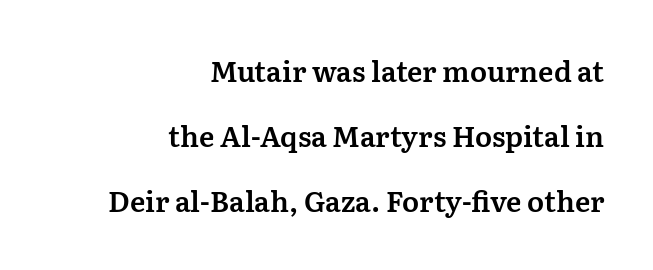
Q: Is the text italic (slanted)? A: No, it is upright.
Q: Is the typeface a serif or a sans-serif typeface? A: Serif.
Q: Is the text underlined? A: No.
Q: How is the paragraph aligned? A: Right-aligned.
Q: Is the spacing between letters normal or unusually wide? A: Normal.
Q: Is the spacing between lines tight, normal or loose? A: Loose.
Q: Width (condensed, normal, or wide)? A: Normal.
Q: Stroke contrast? A: Medium.
Q: x-height? A: Medium.
Q: Monospaced? A: No.
